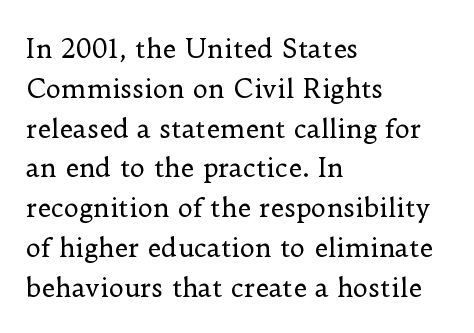
{"italic": "no", "bold": "no", "underline": "no", "align": "left", "line_spacing": "normal", "line_spacing_ratio": 1.53, "letter_spacing": "normal", "letter_spacing_em": 0.0, "glyph_px": 26}
